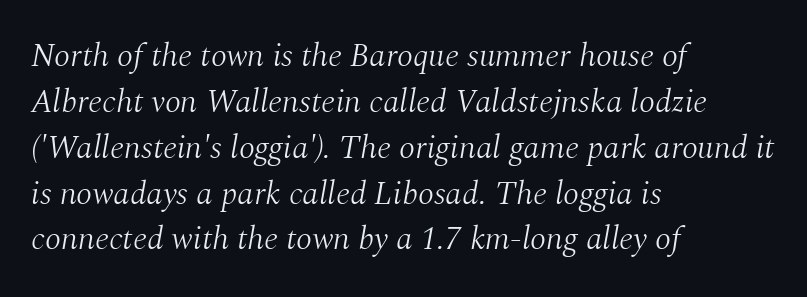
Q: Is the text bold? A: No.
Q: Is the text italic (slanted)? A: Yes, it leans right by about 10 degrees.
Q: Is the typeface a serif or a sans-serif typeface? A: Serif.
Q: Is the text underlined? A: No.
Q: How is the paragraph aligned? A: Left-aligned.
Q: Is the spacing between letters normal or unusually wide? A: Normal.
Q: Is the spacing between lines tight, normal or loose? A: Normal.
Q: Width (condensed, normal, or wide)? A: Normal.
Q: Stroke contrast? A: Medium.
Q: x-height? A: Medium.
Q: Monospaced? A: No.
